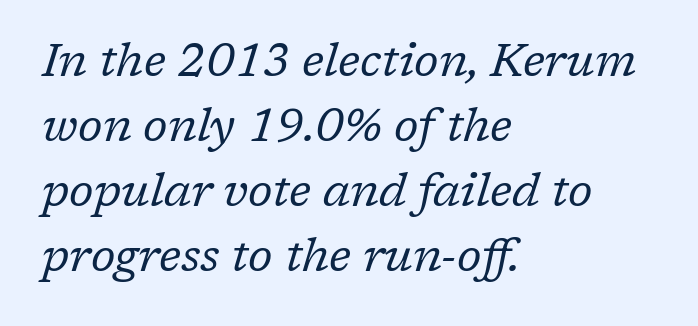
{"serif": "yes", "italic": "yes", "lean": "right", "slant_degrees": 17, "bold": "no", "weight": "regular", "width": "normal", "stroke_contrast": "low", "x_height": "medium", "monospaced": "no", "underline": "no", "align": "left", "line_spacing": "normal", "line_spacing_ratio": 1.41, "letter_spacing": "normal", "letter_spacing_em": 0.0, "glyph_px": 46}
